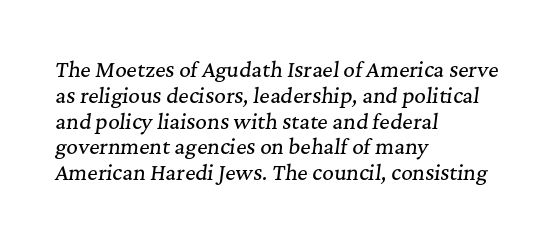
{"italic": "yes", "lean": "right", "slant_degrees": 7, "underline": "no", "align": "left", "line_spacing": "normal", "line_spacing_ratio": 1.29, "letter_spacing": "normal", "letter_spacing_em": 0.0, "glyph_px": 20}
